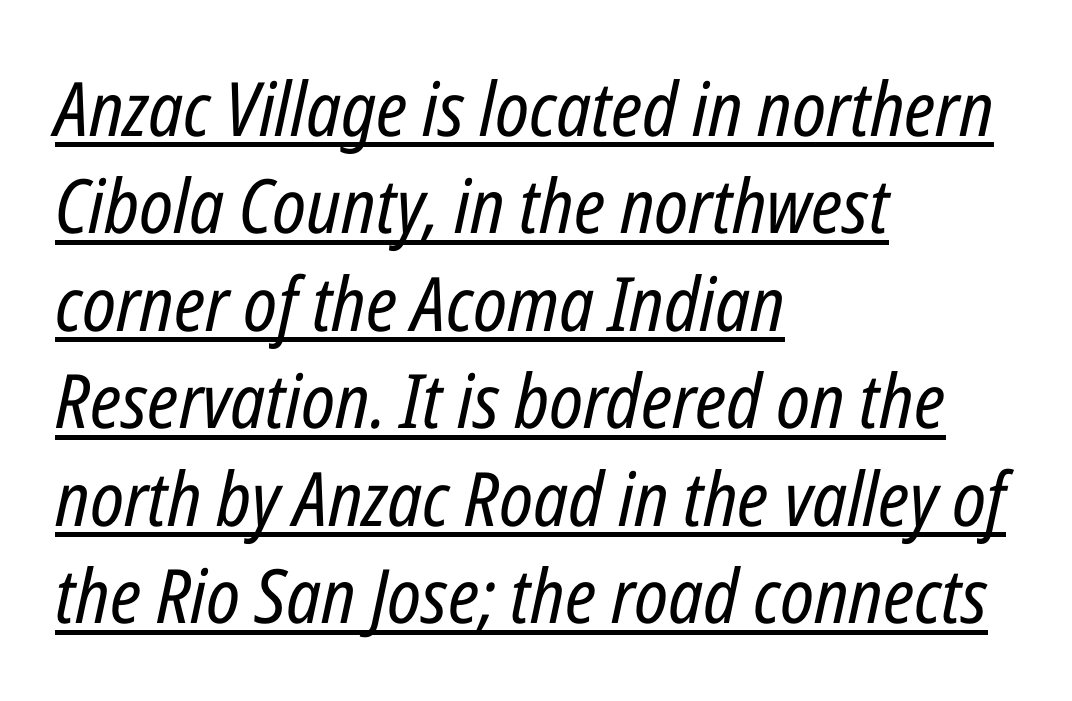
{"italic": "yes", "lean": "right", "slant_degrees": 12, "bold": "no", "weight": "regular", "width": "condensed", "stroke_contrast": "low", "x_height": "medium", "monospaced": "no", "underline": "yes", "align": "left", "line_spacing": "normal", "line_spacing_ratio": 1.3, "letter_spacing": "normal", "letter_spacing_em": 0.0, "glyph_px": 75}
